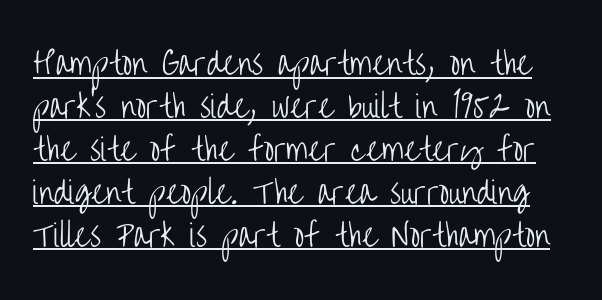
The image shows 30 px light, condensed sans-serif type, upright; set normal line spacing (1.43x), normal letter spacing, underlined; low stroke contrast and a large x-height.
